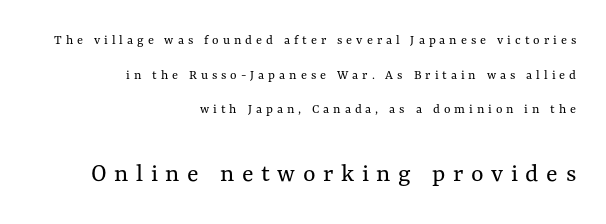
The image shows 27 px text type, upright; set right-aligned, loose line spacing (2.47x), unusually wide letter spacing (+0.28 em), not underlined; the second (bottom) block is 1.93x larger.
